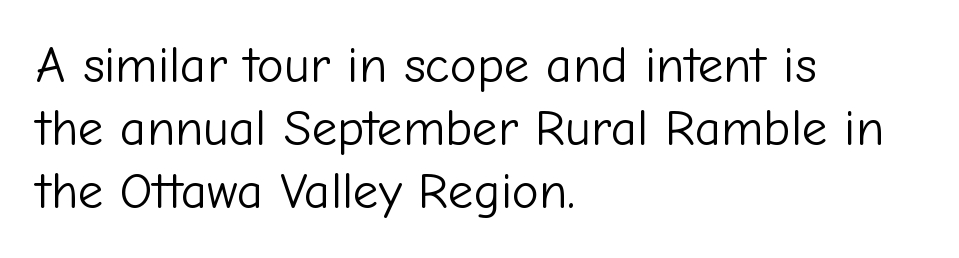
{"serif": "no", "italic": "no", "bold": "no", "weight": "light", "width": "normal", "stroke_contrast": "low", "x_height": "medium", "monospaced": "no", "underline": "no", "align": "left", "line_spacing_ratio": 1.24, "letter_spacing": "normal", "letter_spacing_em": 0.0, "glyph_px": 51}
